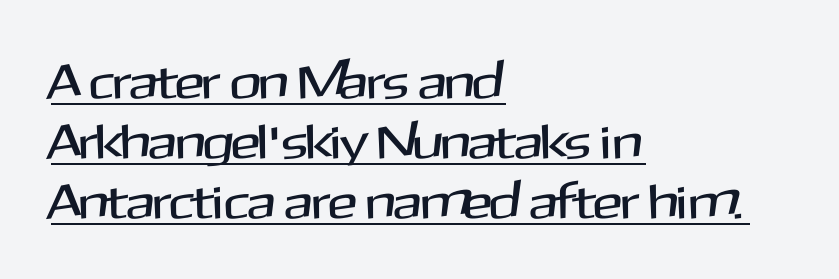
The typography opts for an upright posture over an oblique one. Do the characters align in a grid? No, the font is proportional. No extra tracking has been applied to these lines. Glance below the letters and you will spot a drawn line. A typesetter would label this face a sans.
